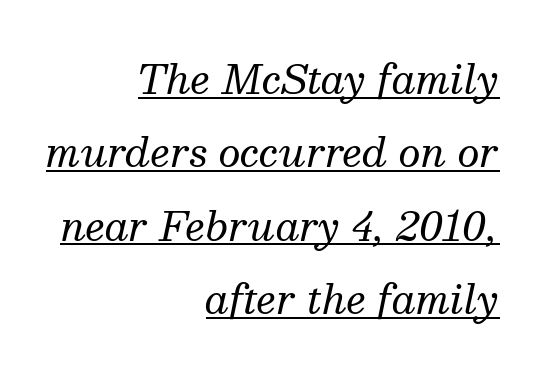
The image shows 39 px regular-weight serif type, italic (leaning right); set right-aligned, line spacing 1.88x, normal letter spacing, underlined; medium stroke contrast and a medium x-height.
